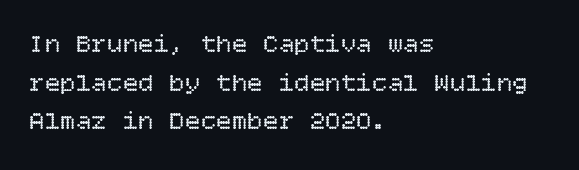
Posture: vertical. The weight tops out at a normal text grade. Words appear dense and cohesive because spacing is normal. If you drew a ruler down the left edge, every line would touch it. Line spacing here is normal. Underline: absent.
